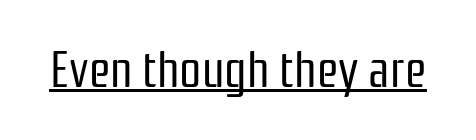
The horizontal fit of the characters is conventional and even. Quick note: not italic, upright. The weight tops out at a normal text grade. A baseline rule has been typeset under these characters.
